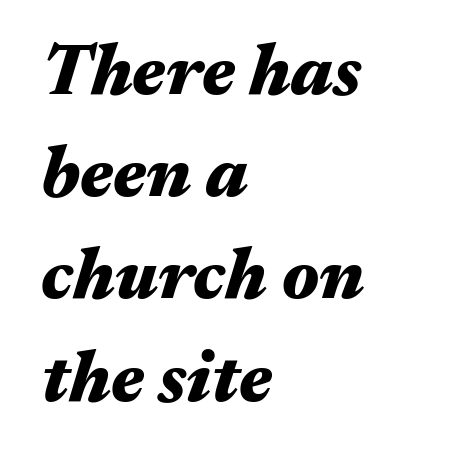
The image shows 72 px heavy, wide type, italic (leaning right); set left-aligned, normal line spacing (1.42x), normal letter spacing, not underlined; medium stroke contrast and a medium x-height.
